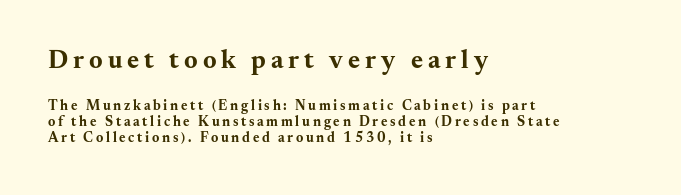
The image shows 26 px bold type, upright; set left-aligned, line spacing 1.16x, not underlined; the first (top) block is 1.86x larger.
